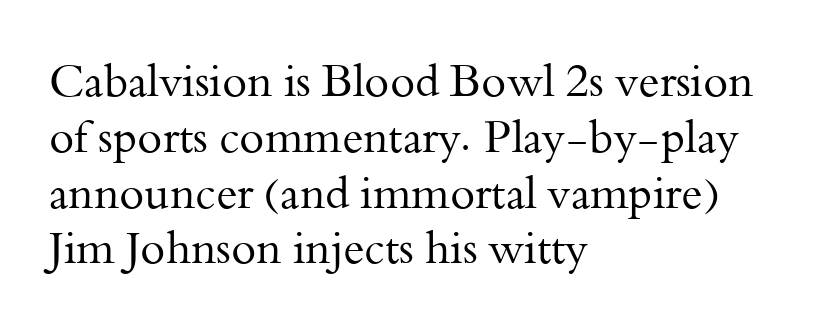
The image shows 45 px regular-weight serif type, upright; set left-aligned, line spacing 1.24x, normal letter spacing, not underlined; medium stroke contrast and a small x-height.
